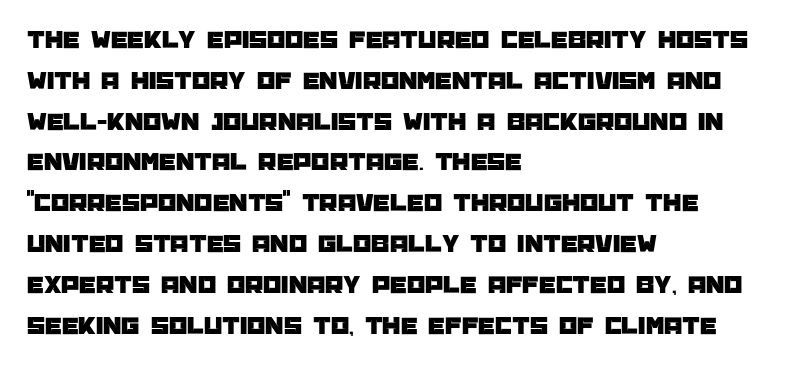
The image shows 26 px text type, upright; set left-aligned, normal line spacing (1.57x), normal letter spacing, not underlined.
